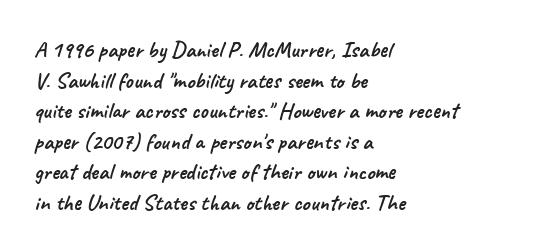
The image shows 23 px text type; set left-aligned, normal line spacing (1.33x), normal letter spacing, not underlined.
